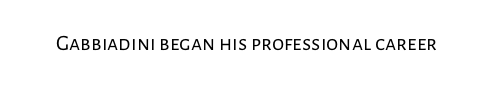
The space directly below the letters is spotless. Quick note: not italic, upright. The line texture is even and compact thanks to regular tracking. These glyphs show unthickened strokes, regular width or finer.
